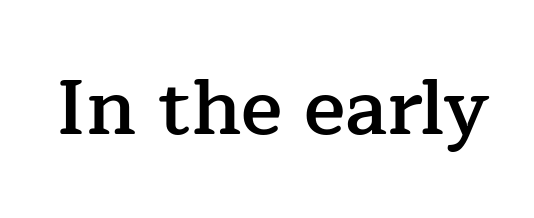
{"serif": "yes", "italic": "no", "bold": "semi", "weight": "semibold", "width": "normal", "stroke_contrast": "low", "x_height": "medium", "monospaced": "no", "underline": "no", "letter_spacing": "normal", "letter_spacing_em": 0.0, "glyph_px": 77}
